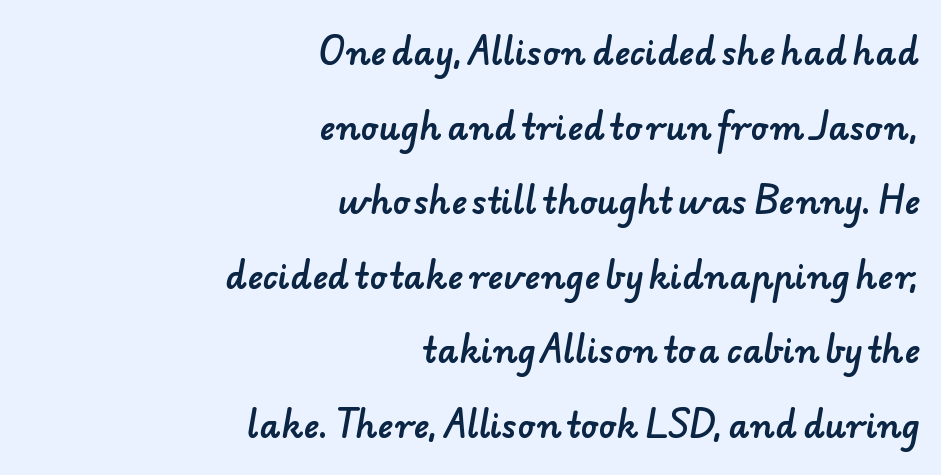
Q: Is the typeface a serif or a sans-serif typeface? A: Sans-serif.
Q: Is the text underlined? A: No.
Q: How is the paragraph aligned? A: Right-aligned.
Q: Is the spacing between letters normal or unusually wide? A: Normal.
Q: Is the spacing between lines tight, normal or loose? A: Loose.
Q: Width (condensed, normal, or wide)? A: Normal.
Q: Stroke contrast? A: Low.
Q: x-height? A: Small.
Q: Monospaced? A: No.
